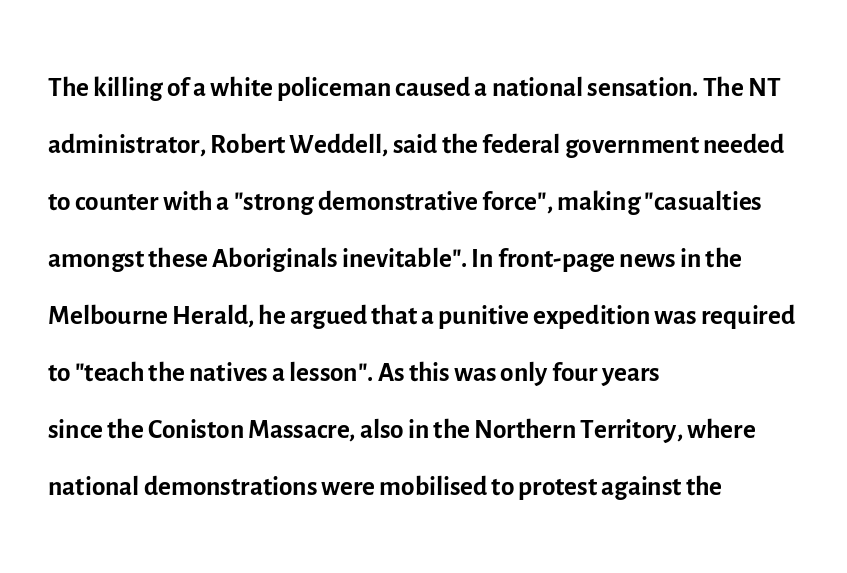
{"serif": "no", "italic": "no", "bold": "no", "weight": "regular", "width": "normal", "x_height": "medium", "monospaced": "no", "underline": "no", "align": "left", "line_spacing": "normal", "line_spacing_ratio": 1.46, "letter_spacing": "normal", "letter_spacing_em": 0.0, "glyph_px": 39}
